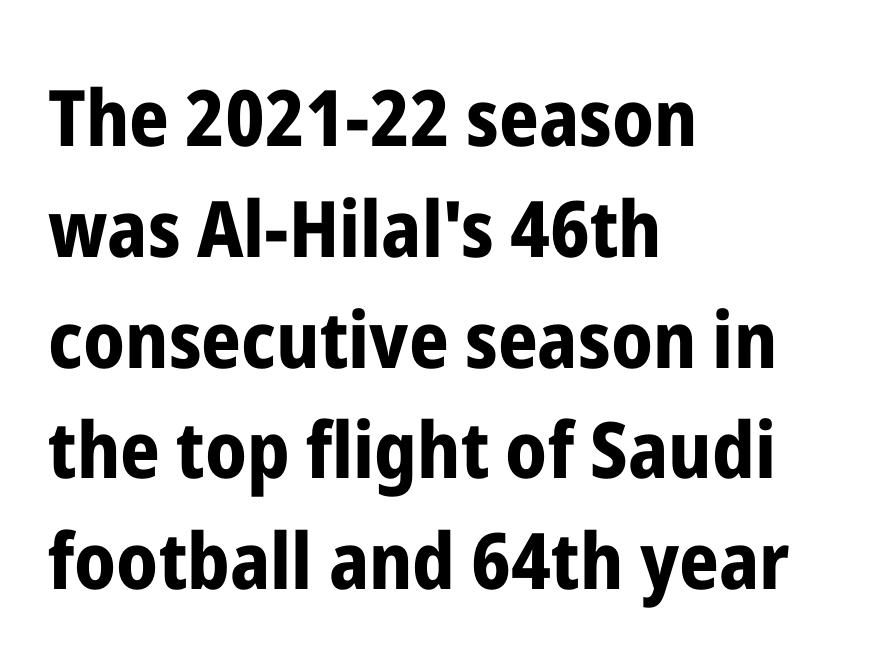
Q: Is the text bold? A: Yes.
Q: Is the text italic (slanted)? A: No, it is upright.
Q: Is the typeface a serif or a sans-serif typeface? A: Sans-serif.
Q: Is the text underlined? A: No.
Q: How is the paragraph aligned? A: Left-aligned.
Q: Is the spacing between letters normal or unusually wide? A: Normal.
Q: Is the spacing between lines tight, normal or loose? A: Normal.
Q: Width (condensed, normal, or wide)? A: Condensed.
Q: Stroke contrast? A: Low.
Q: x-height? A: Medium.
Q: Monospaced? A: No.
